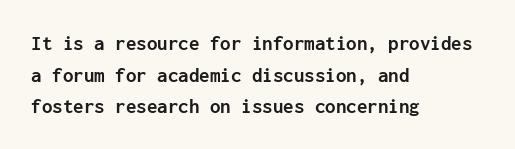
The image shows 21 px bold type, upright; set left-aligned, normal line spacing (1.51x), normal letter spacing, not underlined.
